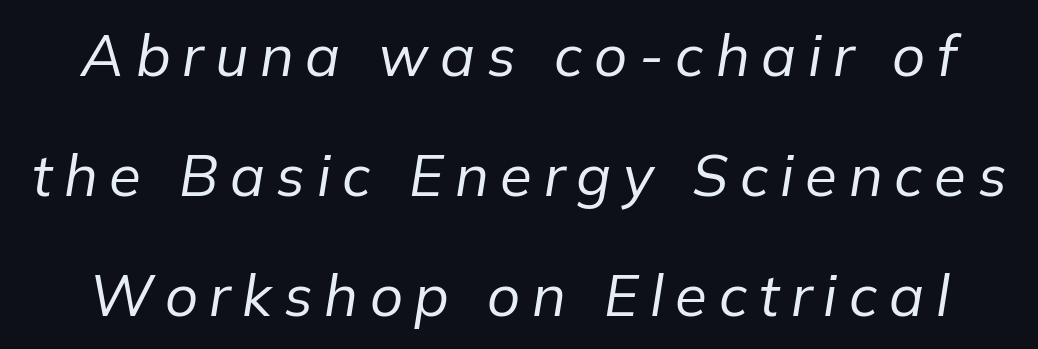
Q: Is the text bold? A: No.
Q: Is the text italic (slanted)? A: Yes, it leans right by about 9 degrees.
Q: Is the text underlined? A: No.
Q: Is the spacing between letters normal or unusually wide? A: Unusually wide.
Q: Is the spacing between lines tight, normal or loose? A: Loose.
Q: Width (condensed, normal, or wide)? A: Normal.
Q: Stroke contrast? A: Low.
Q: x-height? A: Medium.
Q: Monospaced? A: No.
